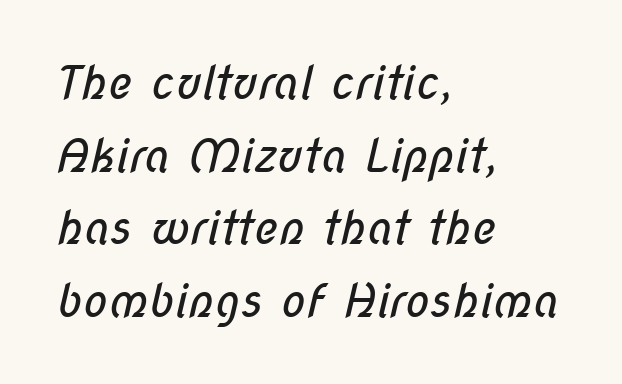
Q: Is the text bold? A: No.
Q: Is the typeface a serif or a sans-serif typeface? A: Sans-serif.
Q: Is the text underlined? A: No.
Q: How is the paragraph aligned? A: Left-aligned.
Q: Is the spacing between letters normal or unusually wide? A: Normal.
Q: Is the spacing between lines tight, normal or loose? A: Normal.
Q: Width (condensed, normal, or wide)? A: Condensed.
Q: Stroke contrast? A: Low.
Q: x-height? A: Medium.
Q: Monospaced? A: No.
